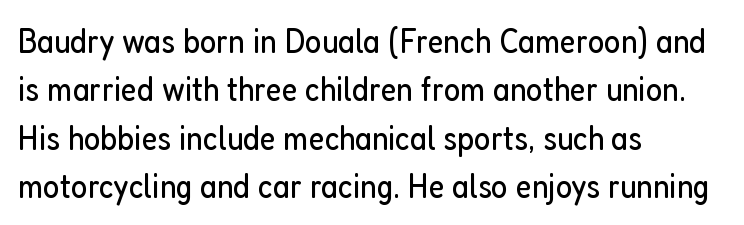
Looks like regular typesetting: each glyph gets only the width it needs. A typesetter would label this face a sans. This rendering features lettering with no underline. Honestly, the letter spacing is just normal — you wouldn't notice it. Stroke thickness stays within the range of a standard reading face or lighter. In terms of leading, this rendering sits right in the middle.
